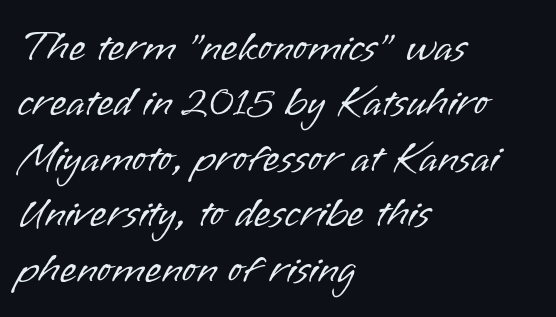
The image shows 43 px light sans-serif type; set left-aligned, normal line spacing (1.29x), normal letter spacing, not underlined; low stroke contrast and a small x-height.
